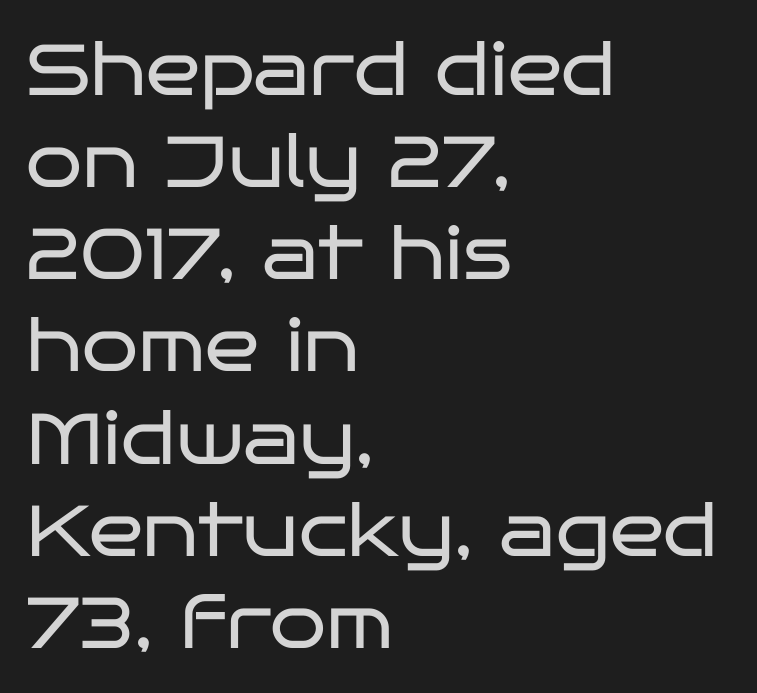
Q: Is the text bold? A: No.
Q: Is the text italic (slanted)? A: No, it is upright.
Q: Is the typeface a serif or a sans-serif typeface? A: Sans-serif.
Q: Is the text underlined? A: No.
Q: How is the paragraph aligned? A: Left-aligned.
Q: Is the spacing between letters normal or unusually wide? A: Normal.
Q: Is the spacing between lines tight, normal or loose? A: Normal.
Q: Width (condensed, normal, or wide)? A: Wide.
Q: Stroke contrast? A: Low.
Q: x-height? A: Large.
Q: Monospaced? A: No.
